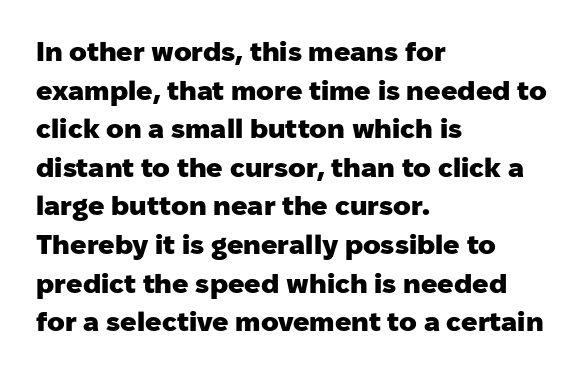
The image shows 27 px bold type, upright; set left-aligned, normal line spacing (1.43x), normal letter spacing, not underlined.
